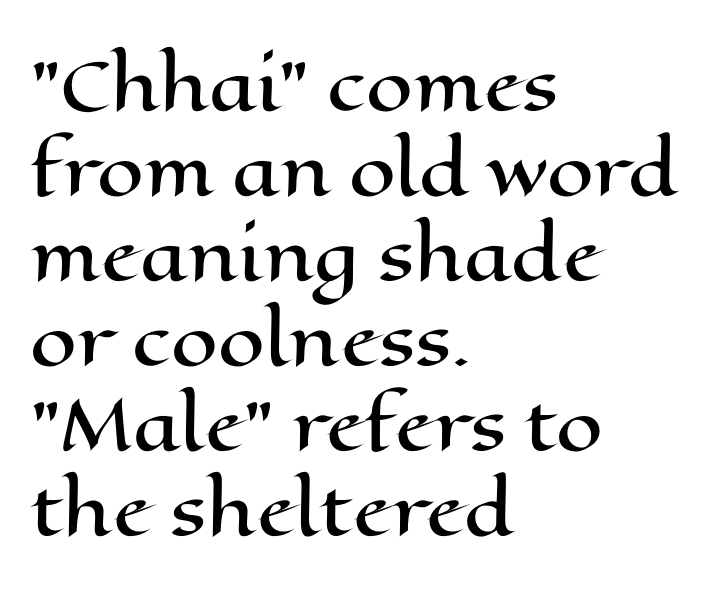
{"italic": "no", "width": "wide", "stroke_contrast": "high", "x_height": "medium", "monospaced": "no", "underline": "no", "align": "left", "line_spacing": "normal", "line_spacing_ratio": 1.27, "letter_spacing": "normal", "letter_spacing_em": 0.0, "glyph_px": 67}
